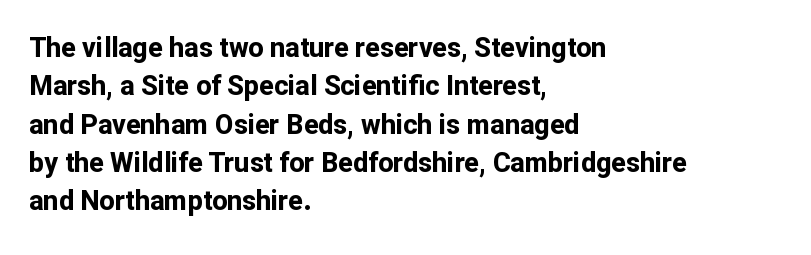
{"italic": "no", "bold": "yes", "underline": "no", "align": "left", "line_spacing": "normal", "line_spacing_ratio": 1.42, "letter_spacing": "normal", "letter_spacing_em": 0.0, "glyph_px": 27}
